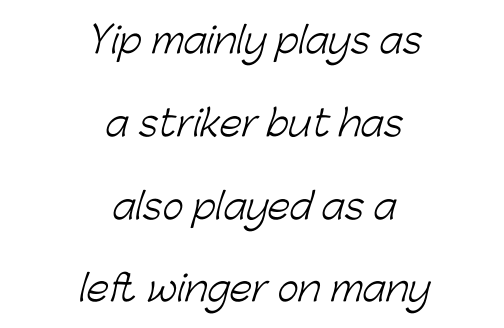
The image shows 36 px light sans-serif type; set centered, loose line spacing (2.3x), normal letter spacing, not underlined; low stroke contrast and a medium x-height.
